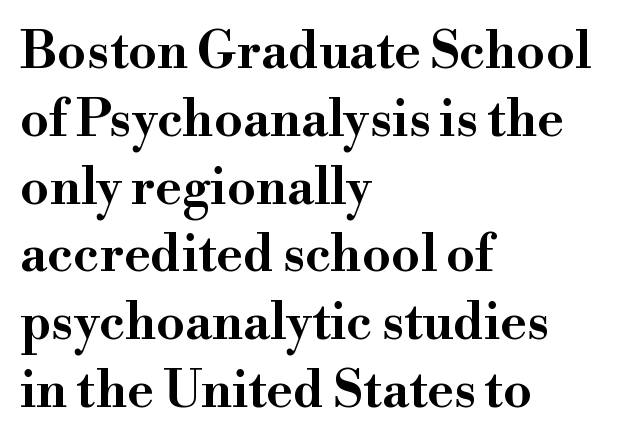
Typeset ragged right — the left edge is the straight one. The line texture is even and compact thanks to regular tracking. Reading down the column, the eye jumps a familiar distance to each next line. To sum up the face: it has serifs. Upright lettering throughout. Note the varied advance widths — an 'i' is clearly narrower than an 'm'.
